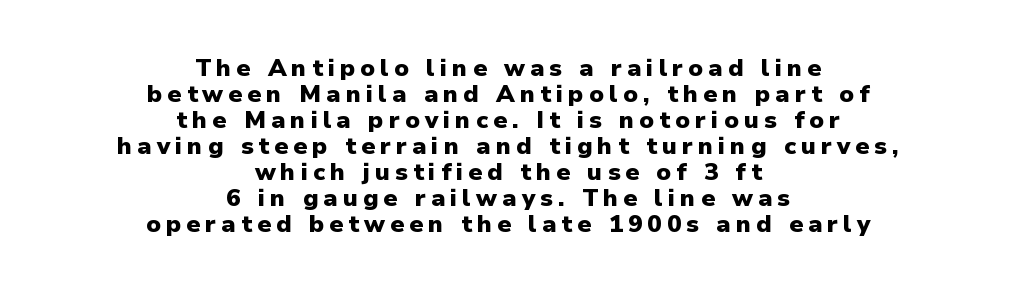
Has an underline been added? It has not. This block would grow much taller if given ordinary leading; it's compressed now. The rendering uses a bold face; every stroke is thick and dark. The type sits square on the baseline with zero lean. Compared with typical body copy, the letter spacing here is much looser. Every row of glyphs is offset so its center matches the block's center.
